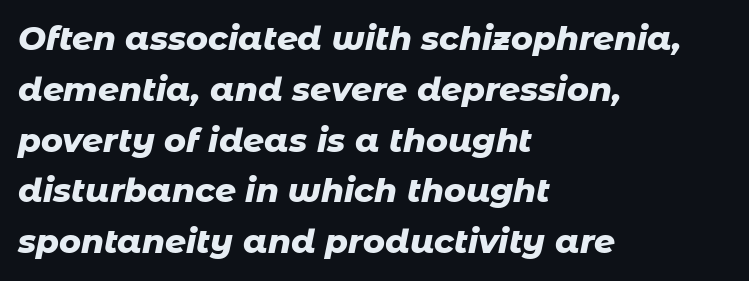
The image shows 33 px heavy type, italic (leaning right); set left-aligned, normal line spacing (1.54x), normal letter spacing, not underlined; low stroke contrast and a medium x-height.
